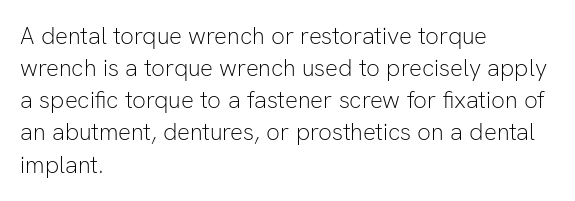
{"italic": "no", "bold": "no", "underline": "no", "align": "left", "line_spacing": "normal", "line_spacing_ratio": 1.34, "letter_spacing": "normal", "letter_spacing_em": 0.0, "glyph_px": 24}
